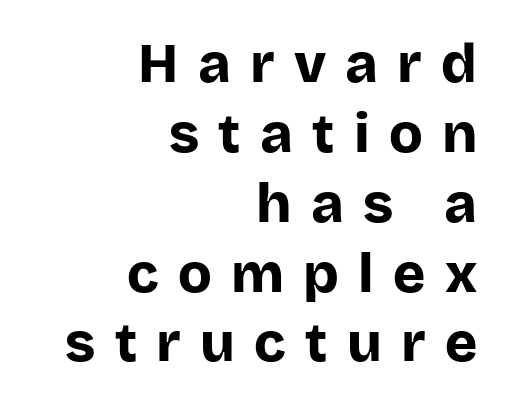
The image shows 55 px bold sans-serif type, upright; set right-aligned, normal line spacing (1.27x), unusually wide letter spacing (+0.35 em), not underlined; low stroke contrast and a large x-height.
